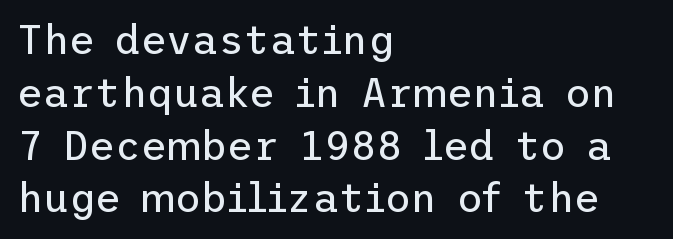
This is not heavy type; no bold has been used. I'd call this a sans setting — the letters go barefoot. The space beneath each line is pristine and unruled. How would I describe the line gaps? Plain and ordinary. The face used here is rendered with its standard letterfit.
